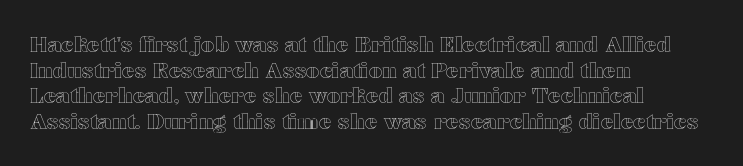
The image shows 21 px text type, upright; set left-aligned, line spacing 1.22x, normal letter spacing, not underlined.
